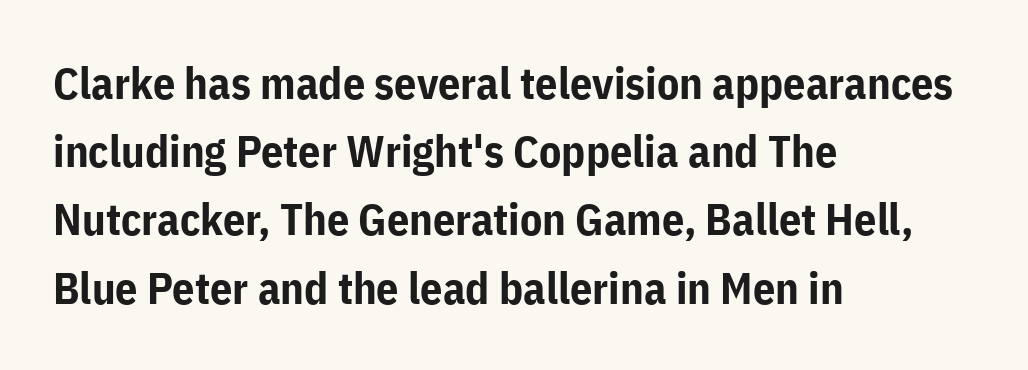
Students, observe: this is what conventionally led text looks like. Horizontal alignment here is leftward, the default for most running prose. The space beneath each line is pristine and unruled. Here the designer chose a conventional face with non-uniform glyph widths. When letters stand straight like this, we call the style roman or upright. You'd pick this weight for a headline — it's a proper bold.
